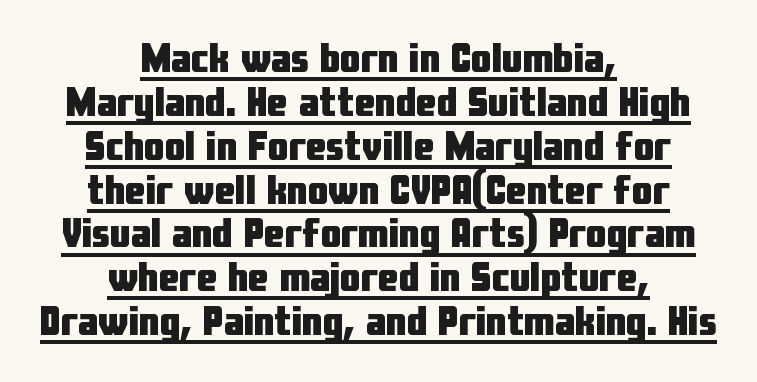
{"serif": "no", "italic": "no", "bold": "yes", "weight": "heavy", "width": "condensed", "stroke_contrast": "low", "x_height": "medium", "monospaced": "no", "underline": "yes", "align": "center", "line_spacing": "tight", "line_spacing_ratio": 1.07, "letter_spacing": "normal", "letter_spacing_em": 0.0, "glyph_px": 41}
